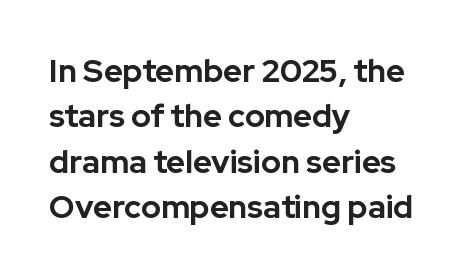
This sample uses a sans-serif face. Rows of type keep a routine distance in the vertical direction. Each letter keeps its own natural width here, so spacing adapts to shape. A bare baseline throughout the passage.
